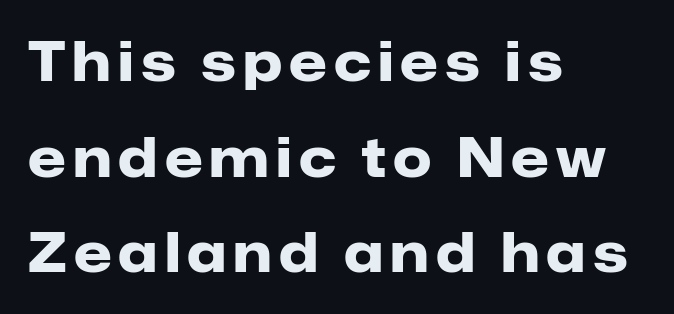
{"serif": "no", "italic": "no", "bold": "yes", "weight": "heavy", "width": "normal", "stroke_contrast": "low", "x_height": "medium", "monospaced": "no", "underline": "no", "align": "left", "line_spacing_ratio": 1.77, "glyph_px": 54}
